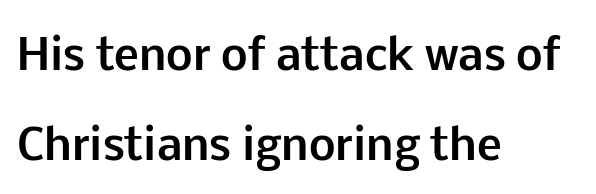
{"serif": "no", "italic": "no", "bold": "yes", "weight": "bold", "width": "normal", "stroke_contrast": "low", "x_height": "medium", "monospaced": "no", "underline": "no", "align": "left", "line_spacing": "loose", "line_spacing_ratio": 2.15, "letter_spacing": "normal", "letter_spacing_em": 0.0, "glyph_px": 42}
